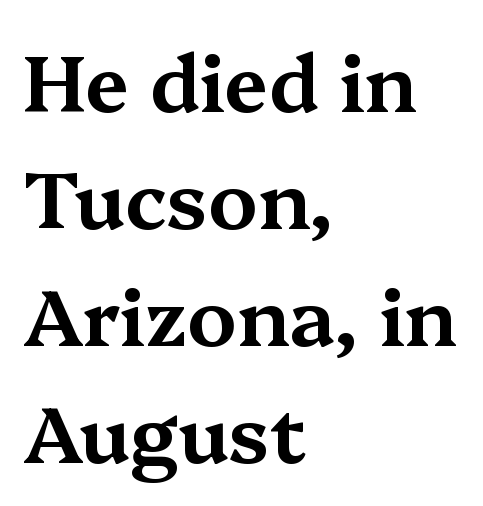
Are there feet on the stems? There are — it's a serif. The line-height multiplier appears to be the usual default. Letter spacing: default. The face used here is proportionally spaced, like ordinary book or web type. Lines of text with bare space underneath.
